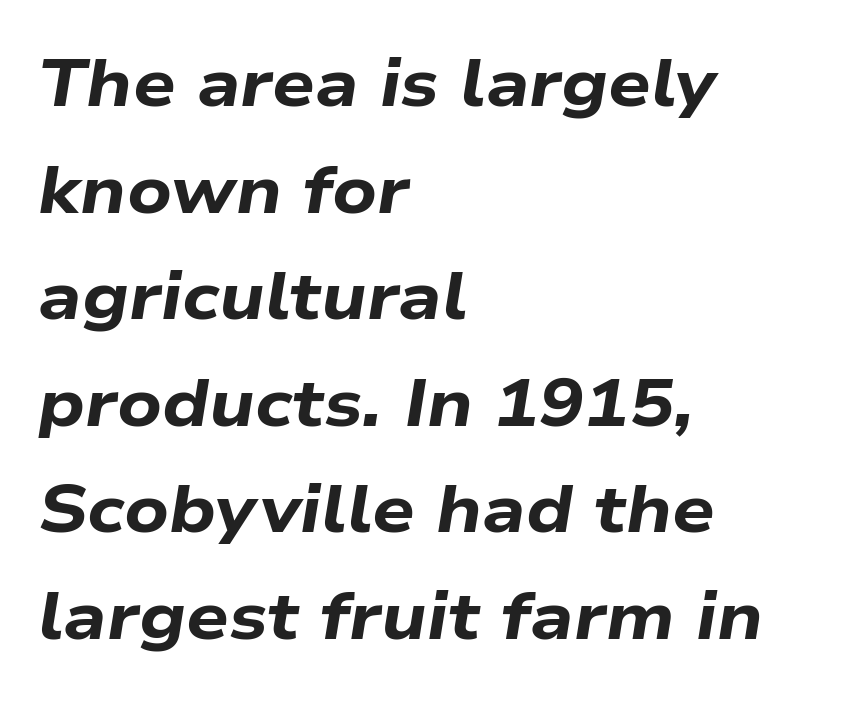
Is the type slanted? Yes — the strokes lean at a clear angle. This sample is left-justified, so line endings fall wherever the words run out. Think of a printed novel: that variable character pitch is what you see here. Rule under the text: the space is simply empty.
